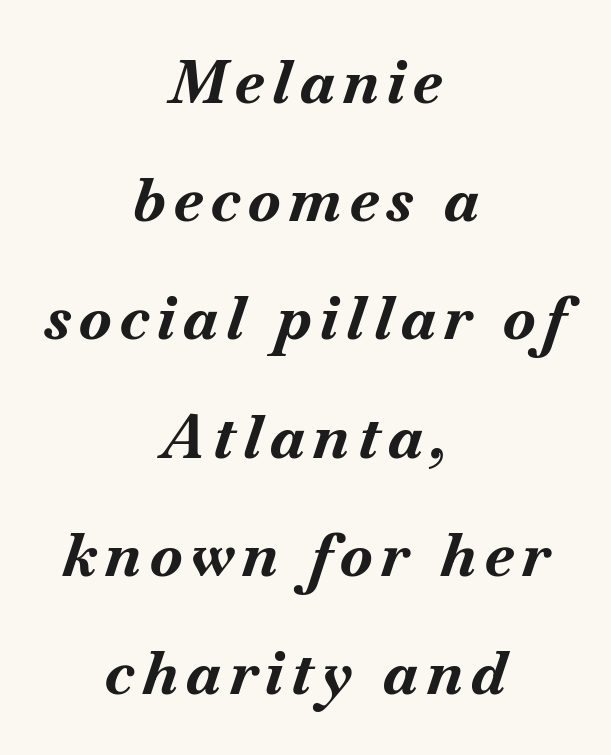
Q: Is the text bold? A: Yes.
Q: Is the text italic (slanted)? A: Yes, it leans right by about 18 degrees.
Q: Is the text underlined? A: No.
Q: How is the paragraph aligned? A: Centered.
Q: Is the spacing between lines tight, normal or loose? A: Loose.
Q: Width (condensed, normal, or wide)? A: Normal.
Q: Stroke contrast? A: Medium.
Q: x-height? A: Small.
Q: Monospaced? A: No.
